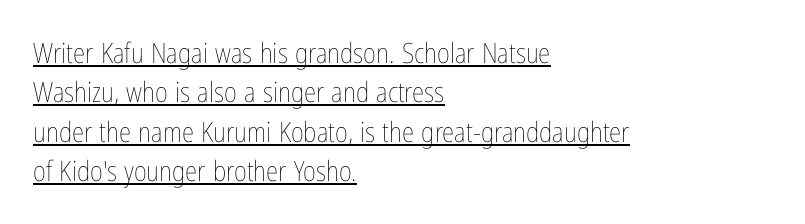
Beneath each row of characters lies a ruled line. The rendering keeps characters at their native spacing. Which margin do the lines hug? The left one — the right edge is uneven. The weight would be labelled regular, book, light, or lighter still.
